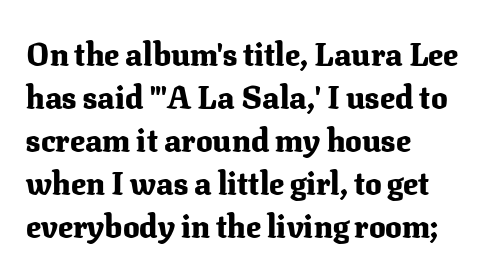
Q: Is the text bold? A: Yes.
Q: Is the text italic (slanted)? A: No, it is upright.
Q: Is the typeface a serif or a sans-serif typeface? A: Serif.
Q: Is the text underlined? A: No.
Q: How is the paragraph aligned? A: Left-aligned.
Q: Is the spacing between letters normal or unusually wide? A: Normal.
Q: Is the spacing between lines tight, normal or loose? A: Normal.
Q: Width (condensed, normal, or wide)? A: Normal.
Q: Stroke contrast? A: Medium.
Q: x-height? A: Medium.
Q: Monospaced? A: No.
